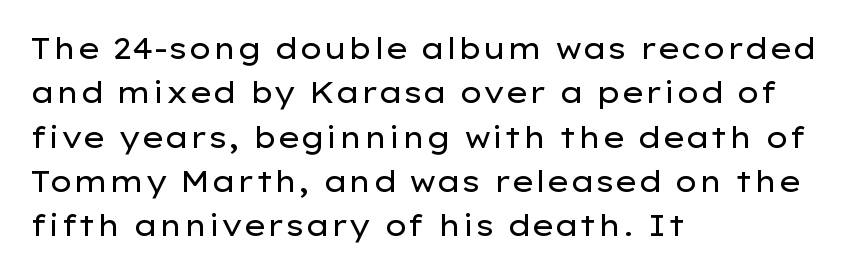
{"serif": "no", "italic": "no", "bold": "no", "weight": "regular", "width": "wide", "stroke_contrast": "low", "x_height": "medium", "monospaced": "no", "underline": "no", "align": "left", "line_spacing": "normal", "line_spacing_ratio": 1.53, "letter_spacing": "normal", "letter_spacing_em": 0.0, "glyph_px": 29}
